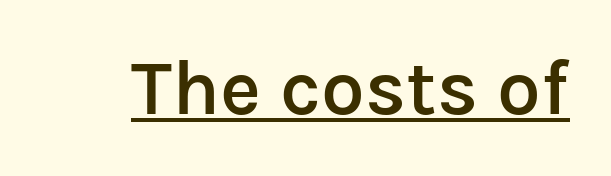
{"serif": "no", "italic": "no", "bold": "semi", "weight": "semibold", "width": "normal", "stroke_contrast": "low", "x_height": "medium", "monospaced": "no", "underline": "yes", "letter_spacing": "normal", "letter_spacing_em": 0.0, "glyph_px": 78}
